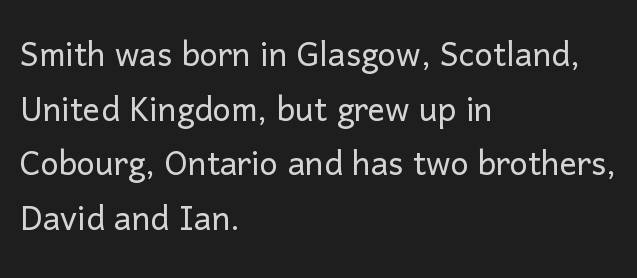
Q: Is the text bold? A: No.
Q: Is the text italic (slanted)? A: No, it is upright.
Q: Is the typeface a serif or a sans-serif typeface? A: Sans-serif.
Q: Is the text underlined? A: No.
Q: How is the paragraph aligned? A: Left-aligned.
Q: Is the spacing between letters normal or unusually wide? A: Normal.
Q: Is the spacing between lines tight, normal or loose? A: Normal.
Q: Width (condensed, normal, or wide)? A: Normal.
Q: Stroke contrast? A: Low.
Q: x-height? A: Medium.
Q: Monospaced? A: No.
